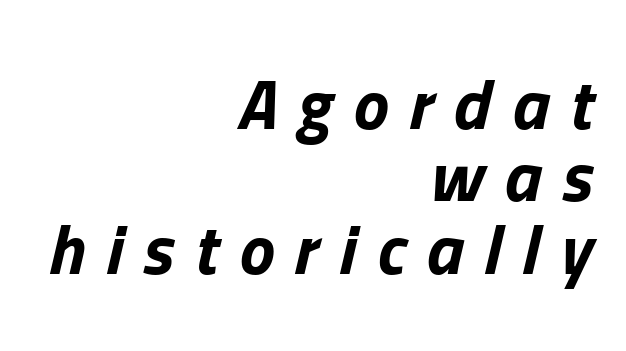
Q: Is the text bold? A: Yes.
Q: Is the text italic (slanted)? A: Yes, it leans right by about 13 degrees.
Q: Is the text underlined? A: No.
Q: How is the paragraph aligned? A: Right-aligned.
Q: Is the spacing between letters normal or unusually wide? A: Unusually wide.
Q: Is the spacing between lines tight, normal or loose? A: Tight.
Q: Width (condensed, normal, or wide)? A: Normal.
Q: Stroke contrast? A: Low.
Q: x-height? A: Medium.
Q: Monospaced? A: No.
